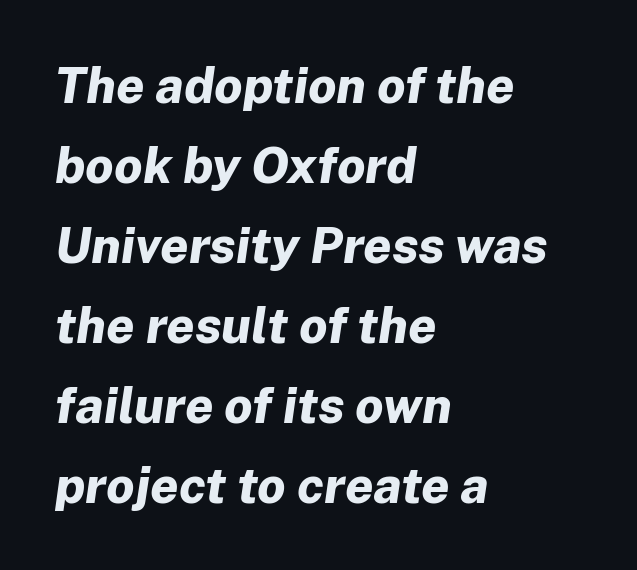
Short note: letters normally spaced. Is the type bold? Yes — the strokes are clearly thick and heavy. Nobody drew a line under any word here. These lines are rendered in a variable-pitch font. Is there much room between lines? A standard amount, neither cramped nor airy. This sample is left-justified, so line endings fall wherever the words run out.
